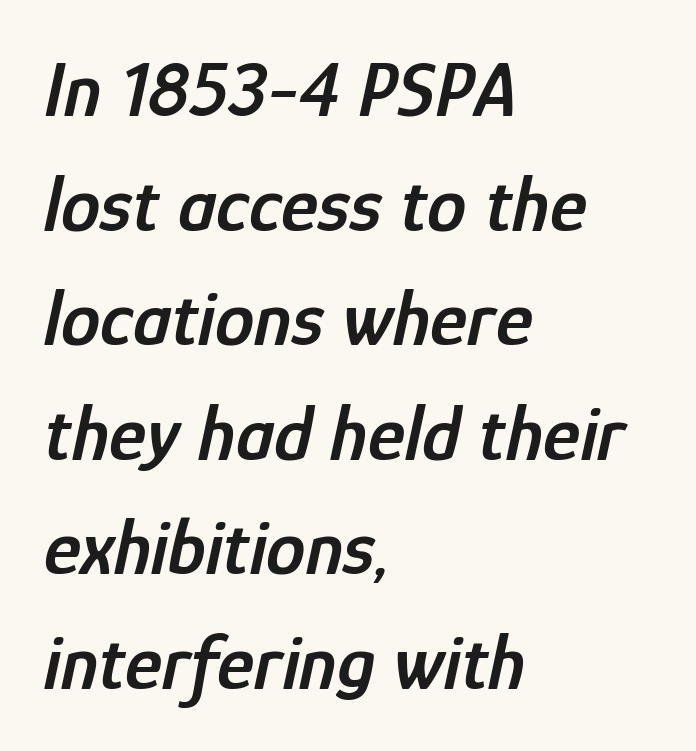
Q: Is the text bold? A: Semi-bold.
Q: Is the text italic (slanted)? A: Yes, it leans right by about 12 degrees.
Q: Is the text underlined? A: No.
Q: How is the paragraph aligned? A: Left-aligned.
Q: Is the spacing between letters normal or unusually wide? A: Normal.
Q: Is the spacing between lines tight, normal or loose? A: Normal.
Q: Width (condensed, normal, or wide)? A: Condensed.
Q: Stroke contrast? A: Low.
Q: x-height? A: Medium.
Q: Monospaced? A: No.
